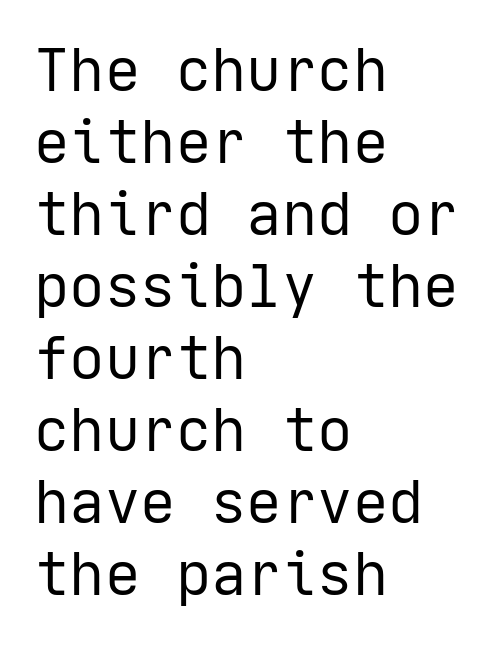
Left-aligned paragraph, ragged on the right. Grotesque or geometric, the face here clearly has no serifs. Compared with typical body copy, the letter spacing here is the same. Unbolded letterforms with no extra heft.
